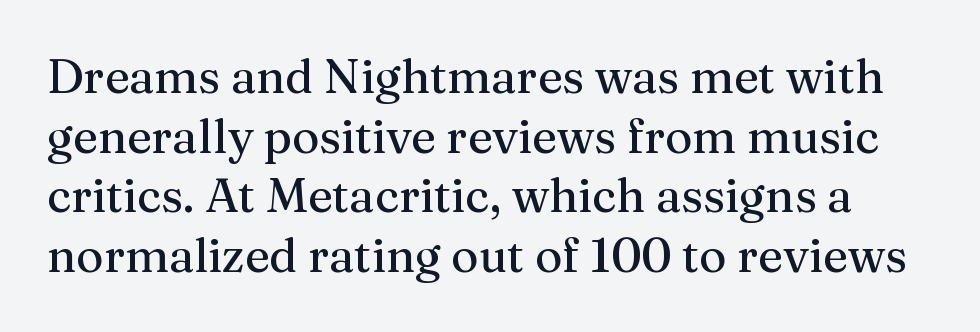
{"serif": "yes", "italic": "no", "width": "normal", "stroke_contrast": "medium", "x_height": "medium", "monospaced": "no", "underline": "no", "line_spacing": "normal", "line_spacing_ratio": 1.27, "letter_spacing": "normal", "letter_spacing_em": 0.0, "glyph_px": 47}
